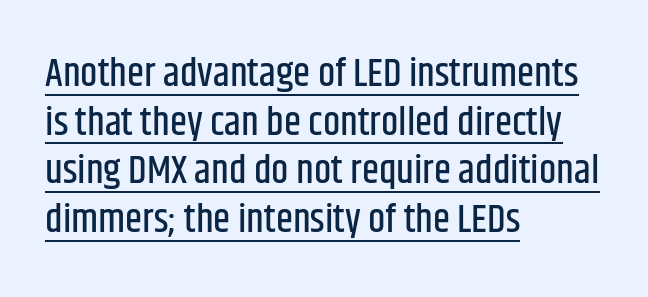
{"serif": "no", "italic": "no", "width": "condensed", "stroke_contrast": "low", "x_height": "large", "monospaced": "no", "underline": "yes", "align": "left", "line_spacing": "normal", "line_spacing_ratio": 1.25, "letter_spacing": "normal", "letter_spacing_em": 0.0, "glyph_px": 39}
